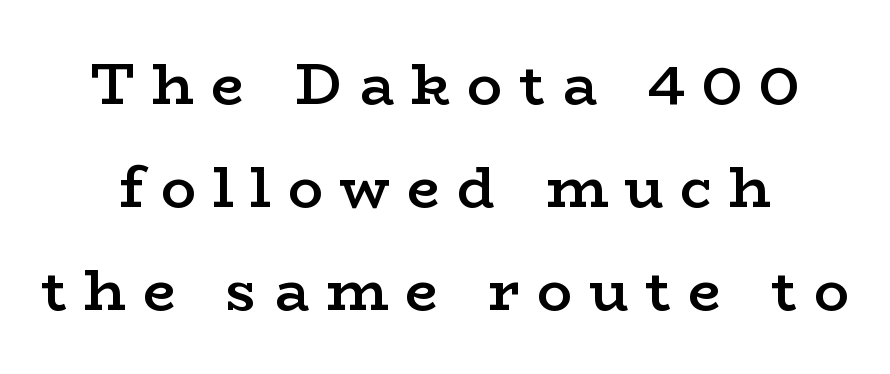
Q: Is the text bold? A: Semi-bold.
Q: Is the text italic (slanted)? A: No, it is upright.
Q: Is the typeface a serif or a sans-serif typeface? A: Serif.
Q: Is the text underlined? A: No.
Q: Is the spacing between letters normal or unusually wide? A: Unusually wide.
Q: Width (condensed, normal, or wide)? A: Wide.
Q: Stroke contrast? A: Low.
Q: x-height? A: Medium.
Q: Monospaced? A: No.
